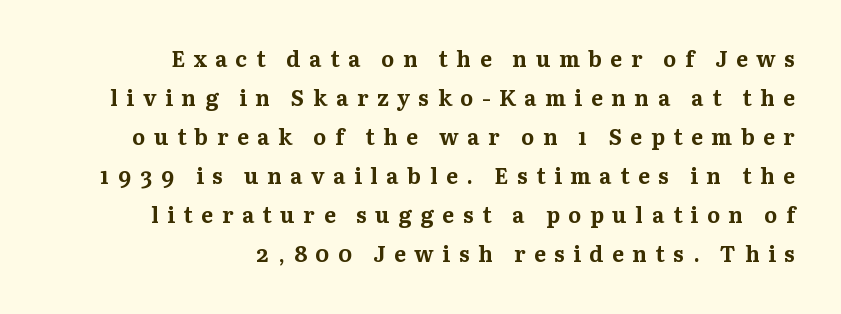
Q: Is the text bold? A: Yes.
Q: Is the text italic (slanted)? A: No, it is upright.
Q: Is the text underlined? A: No.
Q: How is the paragraph aligned? A: Right-aligned.
Q: Is the spacing between letters normal or unusually wide? A: Unusually wide.
